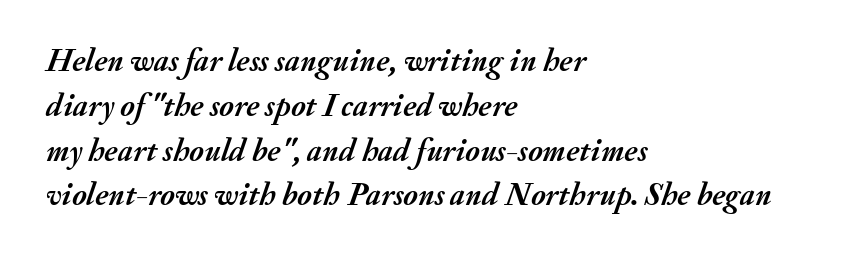
The passage shown is typed in a proportional face where columns would drift. Vertical spacing — default. Every character sits at an angle, as italics do. Strokes here are thick enough to call this a true bold. Leftover space on each line is placed entirely after the last word. In terms of letterspacing, this is plain default setting.
